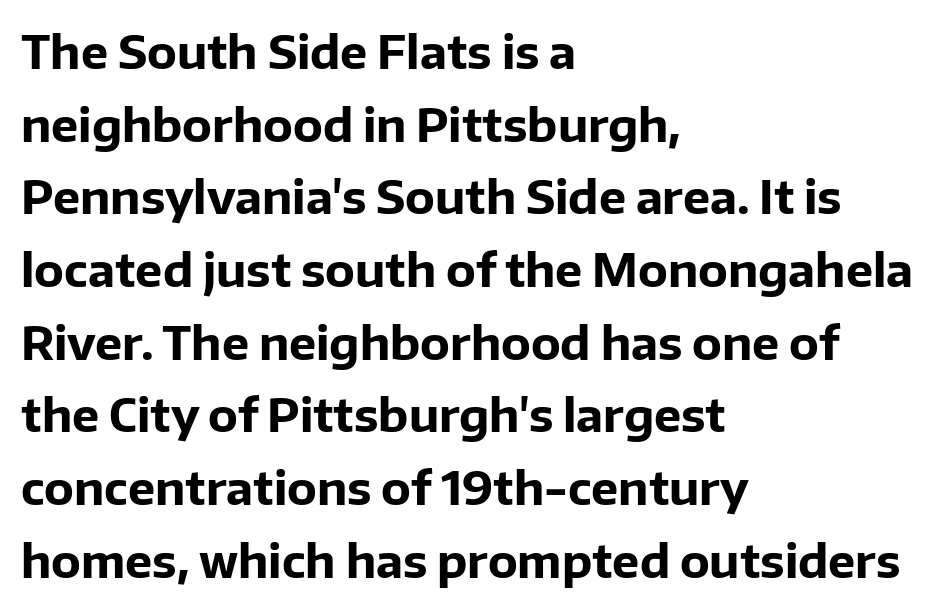
The image shows 46 px bold sans-serif type, upright; set left-aligned, normal line spacing (1.58x), normal letter spacing, not underlined; low stroke contrast and a medium x-height.
